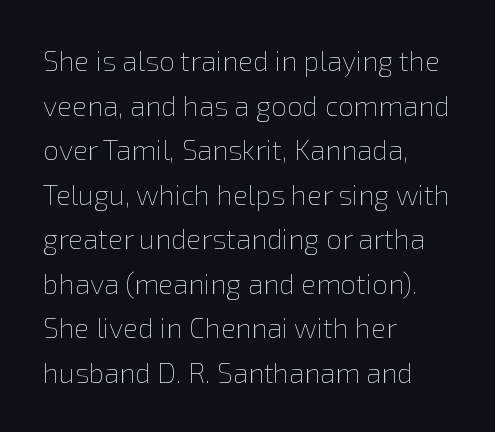
{"italic": "no", "bold": "no", "weight": "thin", "width": "normal", "stroke_contrast": "low", "x_height": "medium", "monospaced": "no", "underline": "no", "align": "left", "line_spacing": "normal", "line_spacing_ratio": 1.59, "letter_spacing": "normal", "letter_spacing_em": 0.0, "glyph_px": 28}
